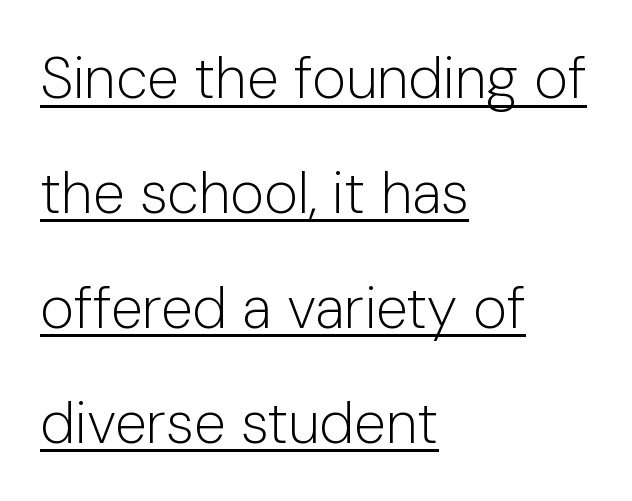
Q: Is the text bold? A: No.
Q: Is the text italic (slanted)? A: No, it is upright.
Q: Is the typeface a serif or a sans-serif typeface? A: Sans-serif.
Q: Is the text underlined? A: Yes.
Q: How is the paragraph aligned? A: Left-aligned.
Q: Is the spacing between letters normal or unusually wide? A: Normal.
Q: Is the spacing between lines tight, normal or loose? A: Loose.
Q: Width (condensed, normal, or wide)? A: Normal.
Q: Stroke contrast? A: Low.
Q: x-height? A: Medium.
Q: Monospaced? A: No.
